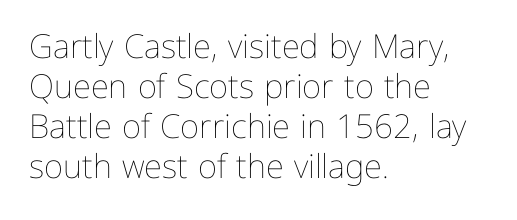
{"italic": "no", "bold": "no", "weight": "thin", "width": "normal", "stroke_contrast": "low", "x_height": "medium", "monospaced": "no", "underline": "no", "align": "left", "line_spacing_ratio": 1.21, "letter_spacing": "normal", "letter_spacing_em": 0.0, "glyph_px": 33}
